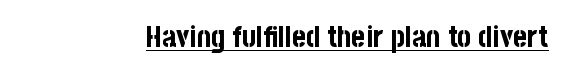
Notice how the stems are strictly vertical — no italics here. A rule runs beneath these lines of type. The passage shown is typed in a proportional face where columns would drift. The tracking reads as untouched default to a designer's eye. Summary of weight: heavy, a full bold. Grotesque or geometric, the face here clearly has no serifs.
